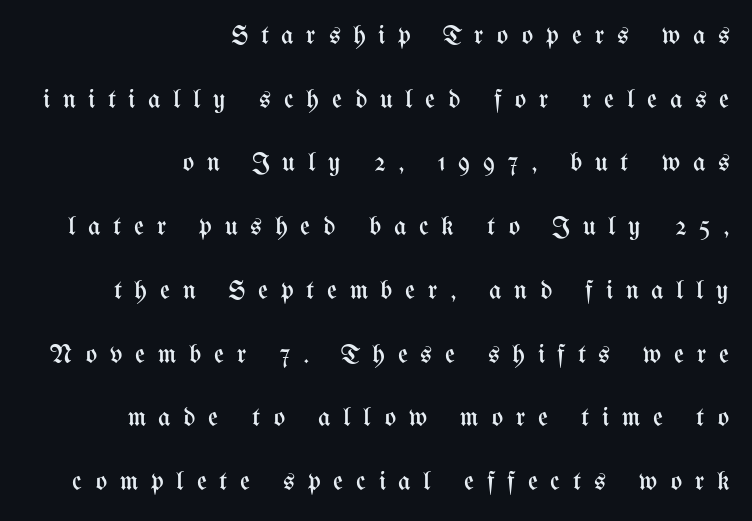
The image shows 27 px text type, upright; set right-aligned, loose line spacing (2.36x), unusually wide letter spacing (+0.47 em), not underlined.
